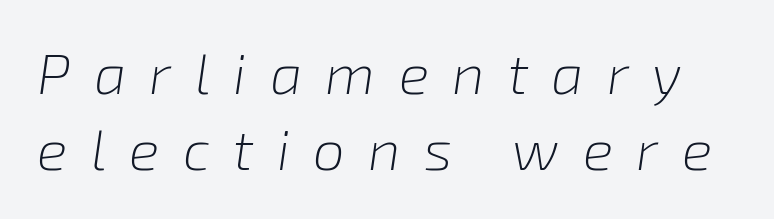
The image shows 57 px light type, italic (leaning right); set normal line spacing (1.33x), unusually wide letter spacing (+0.41 em), not underlined; low stroke contrast and a medium x-height.
